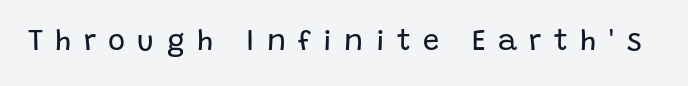
{"serif": "no", "italic": "no", "bold": "no", "weight": "regular", "width": "normal", "stroke_contrast": "low", "x_height": "large", "monospaced": "no", "underline": "no", "letter_spacing": "wide", "letter_spacing_em": 0.42, "glyph_px": 29}
